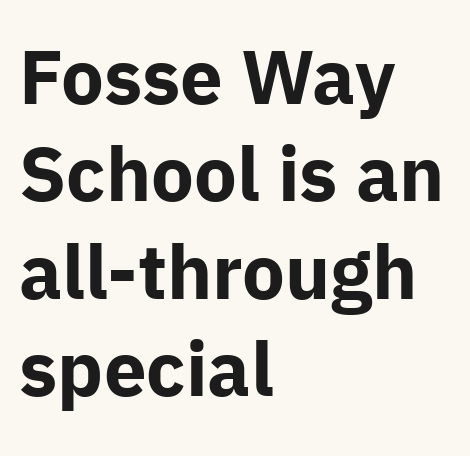
The rendering uses a bold face; every stroke is thick and dark. Leading: standard. Each letter keeps its own natural width here, so spacing adapts to shape. Compared with a centered layout, this one pins lines to the left instead. Short note: letters normally spaced. Does the type have serifs? No, each stem ends abruptly.
